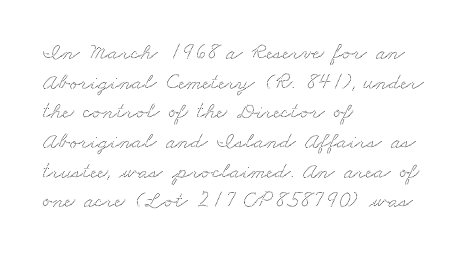
Leading matches the norm, producing a regular column. The passage is arranged the way most books set body copy — flush left. These lines keep a tight, regular rhythm from letter to letter. Underlining? Definitely not there.
